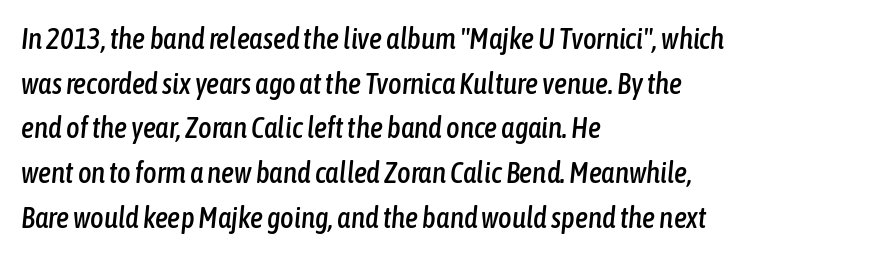
The image shows 29 px condensed type, italic (leaning right); set left-aligned, normal line spacing (1.54x), normal letter spacing, not underlined; low stroke contrast and a medium x-height.
